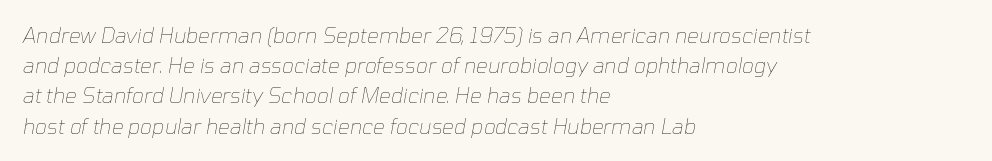
The foot of each line stays bare and open. The lettering tilts uniformly, giving the passage an italic look. The rendering anchors every line to the left-hand side. Whoever set this chose a conventional vertical rhythm. Unbolded letterforms with no extra heft.
